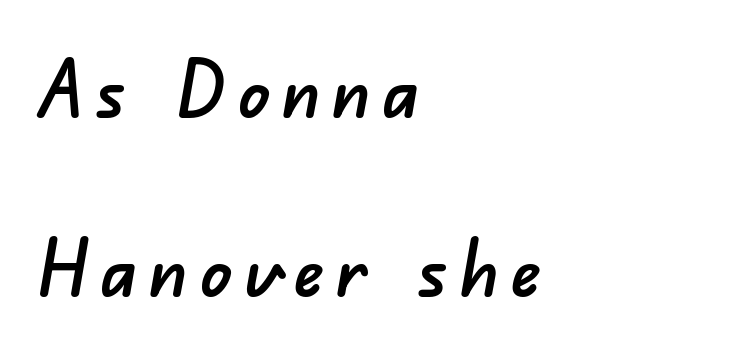
Q: Is the typeface a serif or a sans-serif typeface? A: Sans-serif.
Q: Is the text underlined? A: No.
Q: How is the paragraph aligned? A: Left-aligned.
Q: Is the spacing between lines tight, normal or loose? A: Loose.
Q: Width (condensed, normal, or wide)? A: Normal.
Q: Stroke contrast? A: Low.
Q: x-height? A: Small.
Q: Monospaced? A: No.
